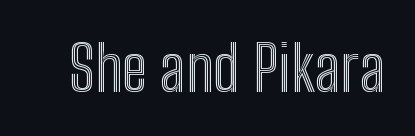
A typesetter would call this proportional, since set widths differ per character. Posture: straight, roman, zero tilt. This sample uses plain, unmodified letter spacing. Letters rest on an invisible, unmarked baseline.
